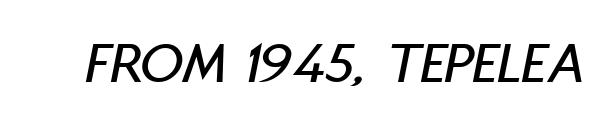
Characters follow at the spacing the type designer built in. The strip under each line holds only bare page. In terms of posture, this sample is oblique. A typesetter would call this proportional, since set widths differ per character.
